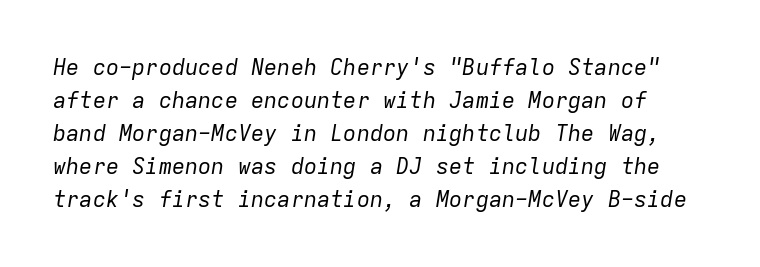
Q: Is the text bold? A: No.
Q: Is the text italic (slanted)? A: Yes, it leans right by about 9 degrees.
Q: Is the text underlined? A: No.
Q: Is the spacing between letters normal or unusually wide? A: Normal.
Q: Is the spacing between lines tight, normal or loose? A: Normal.
